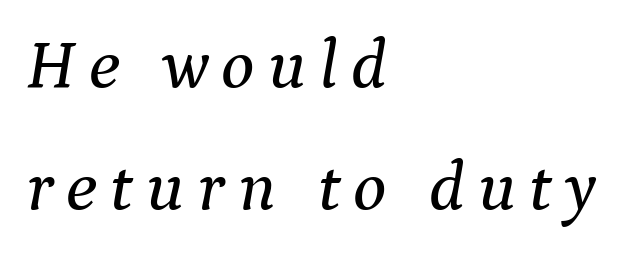
Underline: absent. Is this a fixed-width face? No — the glyphs have proportional, varying widths. The rag falls on the right side of this text block. Little horizontal feet cap the strokes, marking this as serif type. Italic: yes, the glyphs are oblique.
